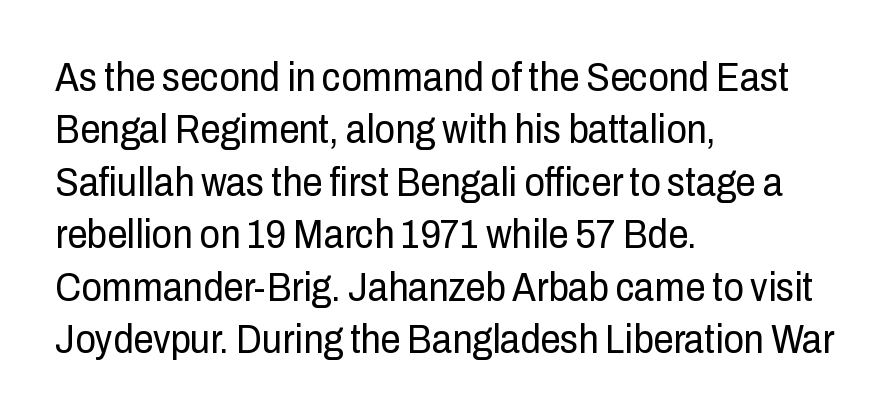
{"serif": "no", "italic": "no", "bold": "no", "weight": "regular", "width": "condensed", "stroke_contrast": "low", "x_height": "medium", "monospaced": "no", "underline": "no", "align": "left", "line_spacing": "normal", "line_spacing_ratio": 1.31, "letter_spacing": "normal", "letter_spacing_em": 0.0, "glyph_px": 40}
